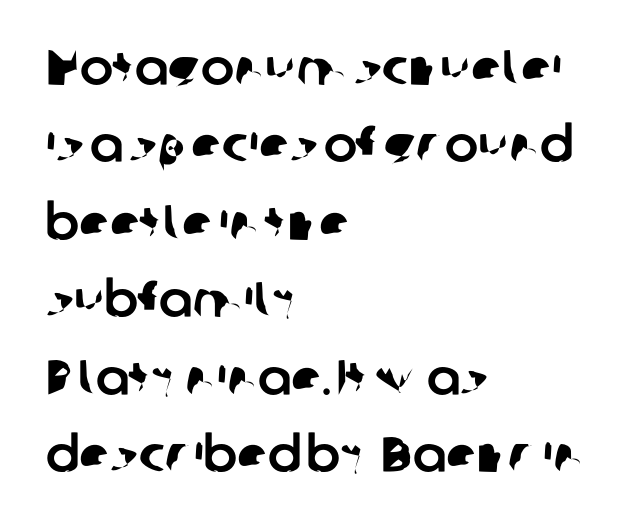
Q: Is the typeface a serif or a sans-serif typeface? A: Sans-serif.
Q: Is the text underlined? A: No.
Q: How is the paragraph aligned? A: Left-aligned.
Q: Is the spacing between letters normal or unusually wide? A: Normal.
Q: Is the spacing between lines tight, normal or loose? A: Normal.
Q: Width (condensed, normal, or wide)? A: Normal.
Q: Stroke contrast? A: Low.
Q: x-height? A: Medium.
Q: Monospaced? A: No.
